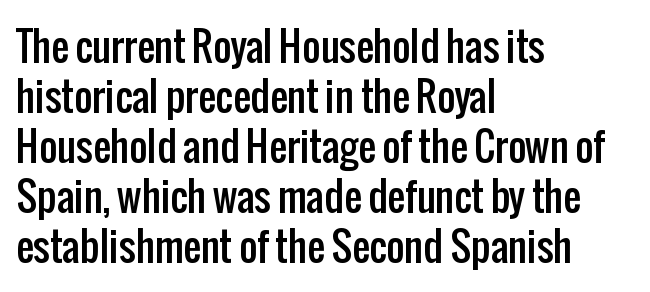
{"serif": "no", "italic": "no", "width": "condensed", "stroke_contrast": "low", "x_height": "medium", "monospaced": "no", "underline": "no", "align": "left", "line_spacing": "normal", "line_spacing_ratio": 1.28, "letter_spacing": "normal", "letter_spacing_em": 0.0, "glyph_px": 39}
